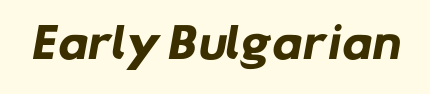
Q: Is the text bold? A: Yes.
Q: Is the typeface a serif or a sans-serif typeface? A: Sans-serif.
Q: Is the text underlined? A: No.
Q: Is the spacing between letters normal or unusually wide? A: Normal.
Q: Width (condensed, normal, or wide)? A: Normal.
Q: Stroke contrast? A: Low.
Q: x-height? A: Medium.
Q: Monospaced? A: No.
